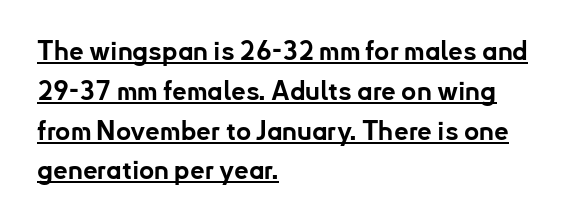
Each new line begins a customary step beneath the previous one. Underlined type. This sample uses plain, unmodified letter spacing. Every letter is thick-stroked: bold, no question. The text block is weighted toward the left margin, trailing off unevenly rightward.
